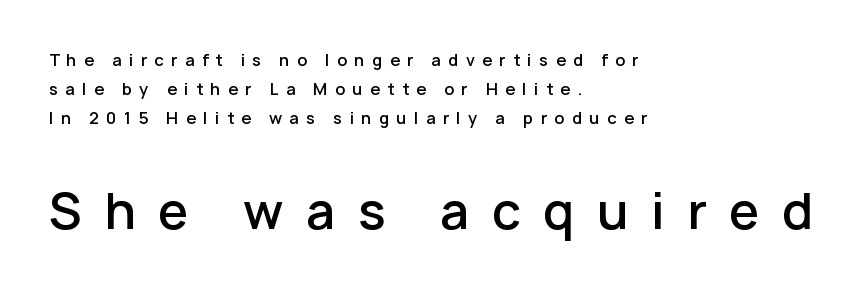
Every row of glyphs begins at an identical x-position on the left. Character widths vary here, with narrow letters taking less room than wide ones. Nobody drew a line under any word here. Typesetter's note — lower block bumped up in size, upper block left smaller.
